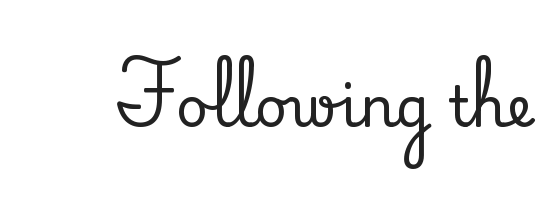
The image shows 56 px serif type, upright; set normal letter spacing, not underlined; medium stroke contrast and a small x-height.
